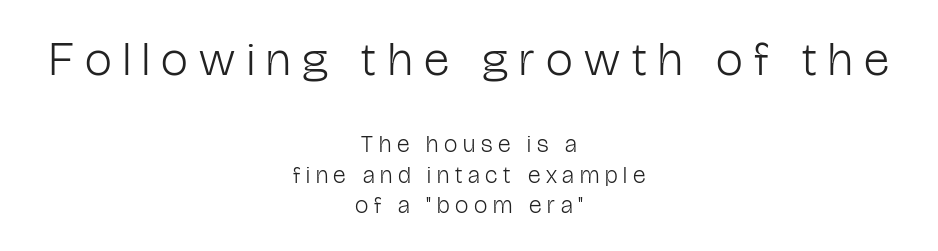
Q: Is the text bold? A: No.
Q: Is the text italic (slanted)? A: No, it is upright.
Q: Is the typeface a serif or a sans-serif typeface? A: Sans-serif.
Q: Is the text underlined? A: No.
Q: How is the paragraph aligned? A: Centered.
Q: Is the spacing between letters normal or unusually wide? A: Unusually wide.
Q: Is the spacing between lines tight, normal or loose? A: Normal.
Q: Which block of text is set in a larger size, the first (top) or the second (bottom)? A: The first (top) one.
Q: Width (condensed, normal, or wide)? A: Condensed.
Q: Stroke contrast? A: Low.
Q: x-height? A: Medium.
Q: Monospaced? A: No.
